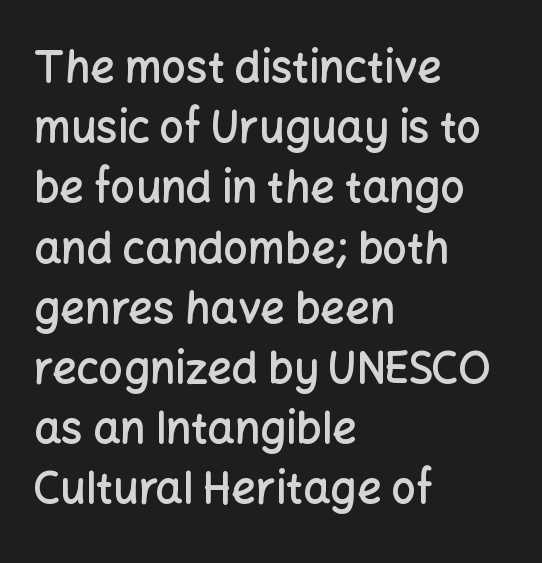
{"serif": "no", "italic": "no", "bold": "semi", "weight": "semibold", "width": "normal", "stroke_contrast": "low", "x_height": "medium", "monospaced": "no", "underline": "no", "align": "left", "line_spacing": "normal", "line_spacing_ratio": 1.4, "letter_spacing": "normal", "letter_spacing_em": 0.0, "glyph_px": 43}
